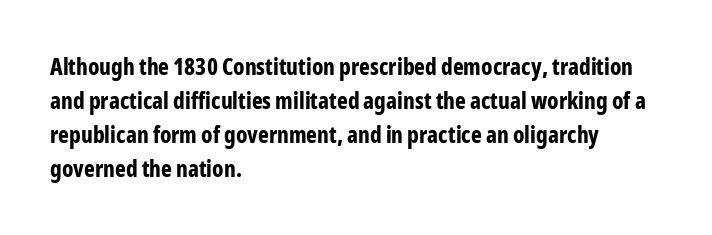
The strip under each line holds only bare page. How are the letters spaced? Ordinarily, with no added tracking. Line spacing here is normal. This rendering uses left alignment, leaving the right contour irregular. When letters stand straight like this, we call the style roman or upright. The rendering uses a bold face; every stroke is thick and dark.
